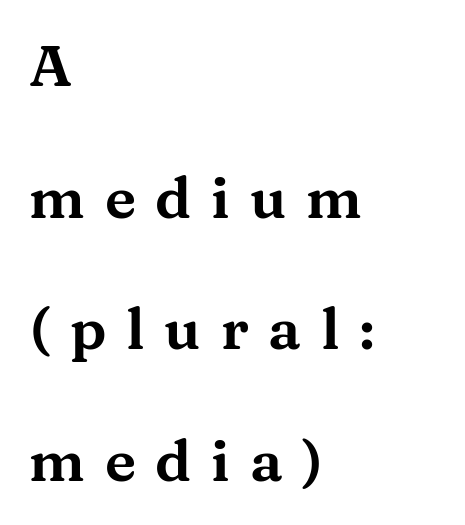
{"serif": "yes", "italic": "no", "width": "wide", "stroke_contrast": "medium", "x_height": "medium", "monospaced": "no", "underline": "no", "align": "left", "line_spacing": "loose", "line_spacing_ratio": 2.27, "letter_spacing": "wide", "letter_spacing_em": 0.34, "glyph_px": 58}
